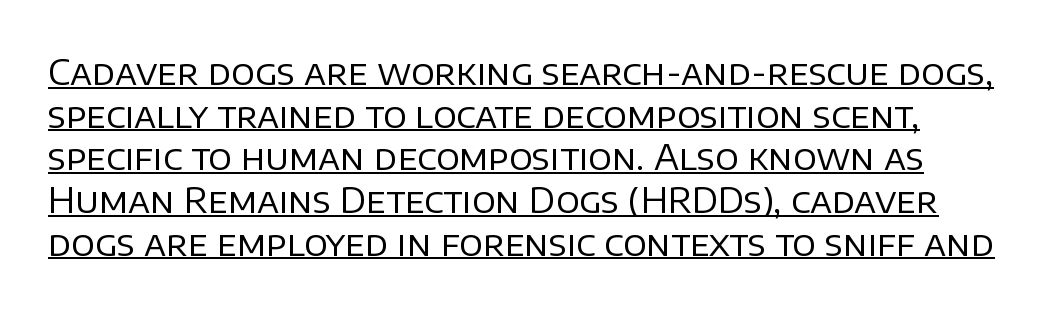
The image shows 35 px regular-weight sans-serif type, upright; set line spacing 1.22x, normal letter spacing, underlined; low stroke contrast and a large x-height.
